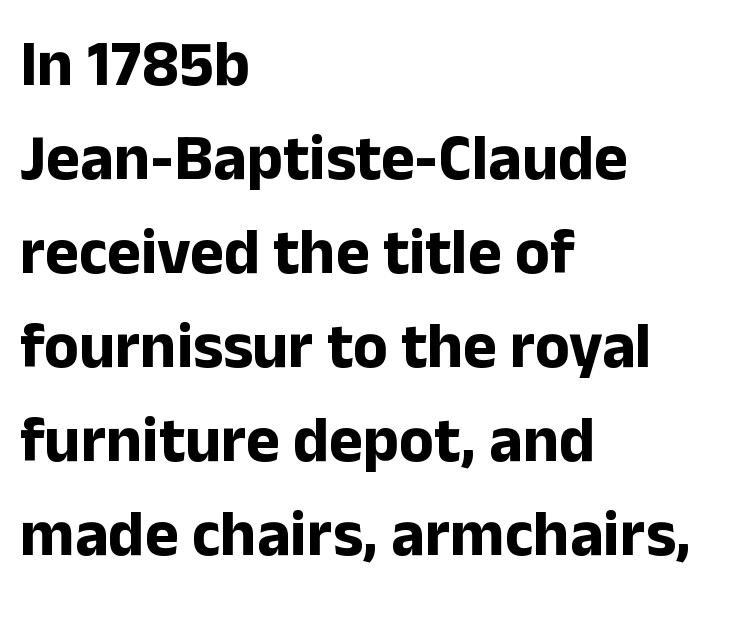
Q: Is the text bold? A: Yes.
Q: Is the text italic (slanted)? A: No, it is upright.
Q: Is the typeface a serif or a sans-serif typeface? A: Sans-serif.
Q: Is the text underlined? A: No.
Q: How is the paragraph aligned? A: Left-aligned.
Q: Is the spacing between letters normal or unusually wide? A: Normal.
Q: Is the spacing between lines tight, normal or loose? A: Normal.
Q: Width (condensed, normal, or wide)? A: Normal.
Q: Stroke contrast? A: Low.
Q: x-height? A: Medium.
Q: Monospaced? A: No.
